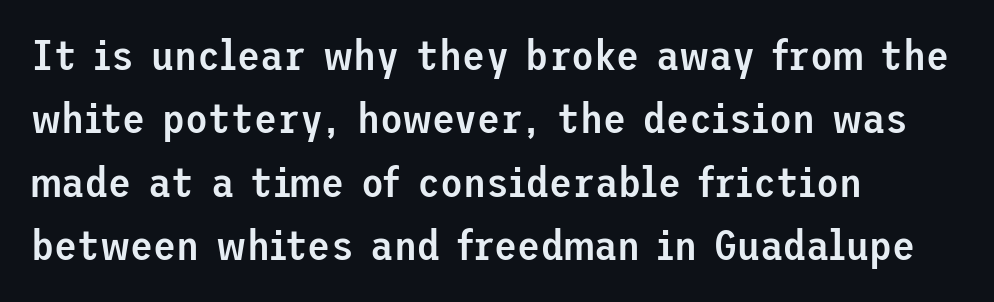
The image shows 42 px semibold sans-serif type, upright; set left-aligned, normal line spacing (1.51x), normal letter spacing, not underlined; low stroke contrast and a medium x-height.
